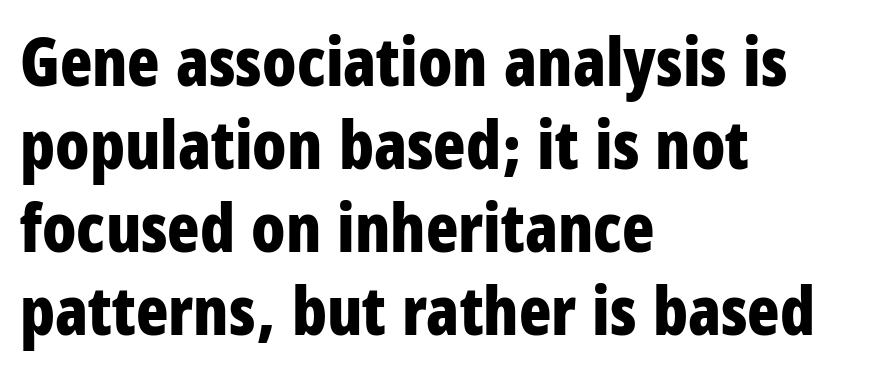
Q: Is the text bold? A: Yes.
Q: Is the text italic (slanted)? A: No, it is upright.
Q: Is the typeface a serif or a sans-serif typeface? A: Sans-serif.
Q: Is the text underlined? A: No.
Q: How is the paragraph aligned? A: Left-aligned.
Q: Is the spacing between letters normal or unusually wide? A: Normal.
Q: Width (condensed, normal, or wide)? A: Condensed.
Q: Stroke contrast? A: Low.
Q: x-height? A: Large.
Q: Monospaced? A: No.
